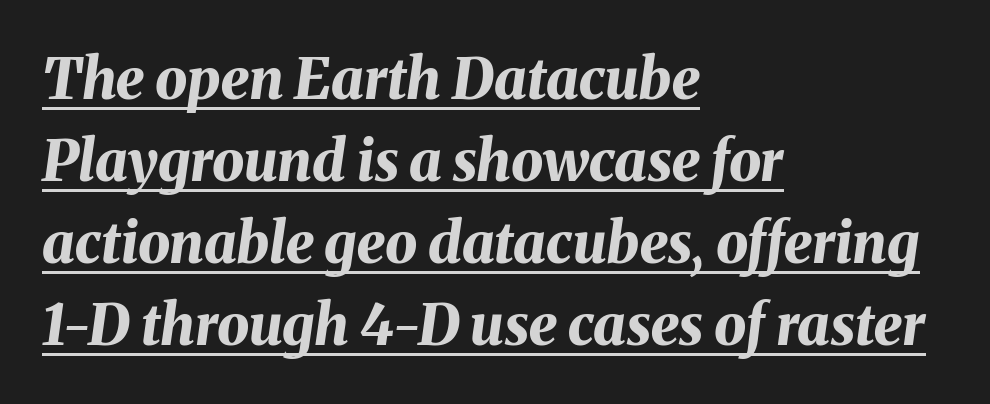
{"italic": "yes", "lean": "right", "slant_degrees": 8, "bold": "yes", "weight": "bold", "width": "normal", "stroke_contrast": "medium", "x_height": "medium", "monospaced": "no", "underline": "yes", "align": "left", "line_spacing": "normal", "line_spacing_ratio": 1.44, "letter_spacing": "normal", "letter_spacing_em": 0.0, "glyph_px": 57}
